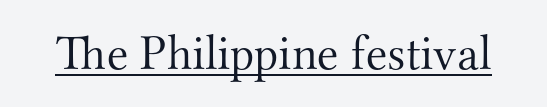
{"serif": "yes", "italic": "no", "bold": "no", "weight": "light", "width": "normal", "stroke_contrast": "medium", "x_height": "small", "monospaced": "no", "underline": "yes", "letter_spacing": "normal", "letter_spacing_em": 0.0, "glyph_px": 49}
